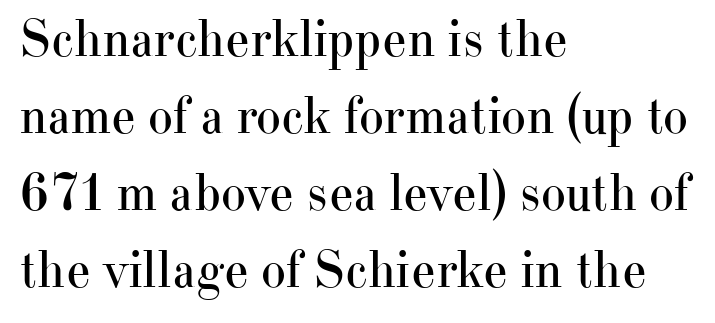
The cut favours lightness, reaching ordinary text weight at its darkest. Clear beneath every line of the passage. Letterform terminals end in serifs throughout the passage. The lines in this sample share a left origin and differ only in where they stop.
